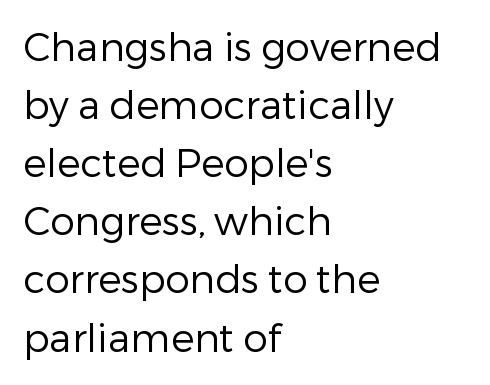
Q: Is the text bold? A: No.
Q: Is the text italic (slanted)? A: No, it is upright.
Q: Is the typeface a serif or a sans-serif typeface? A: Sans-serif.
Q: Is the text underlined? A: No.
Q: How is the paragraph aligned? A: Left-aligned.
Q: Is the spacing between letters normal or unusually wide? A: Normal.
Q: Is the spacing between lines tight, normal or loose? A: Normal.
Q: Width (condensed, normal, or wide)? A: Normal.
Q: Stroke contrast? A: Low.
Q: x-height? A: Medium.
Q: Monospaced? A: No.
